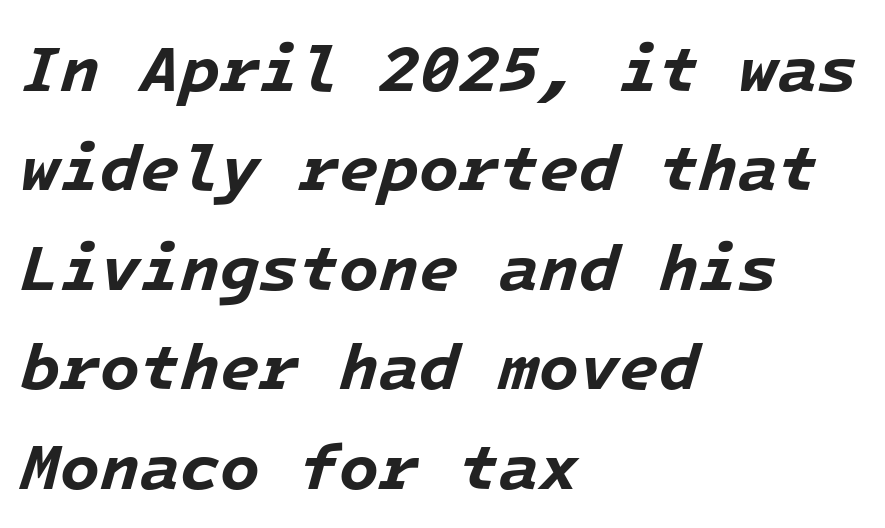
The letterforms sit shoulder to shoulder at normal distance. You'd pick this weight for a headline — it's a proper bold. Posture: slanted. Here the designer chose a console-style face with uniform glyph widths. Words float on clear page, feet unadorned. The rag falls on the right side of this text block.
